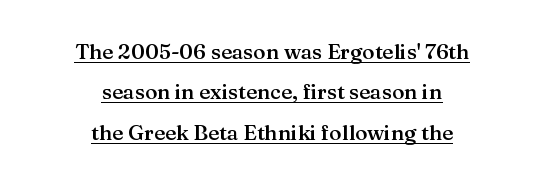
{"italic": "no", "bold": "semi", "underline": "yes", "align": "center", "line_spacing": "loose", "line_spacing_ratio": 1.92, "letter_spacing": "normal", "letter_spacing_em": 0.0, "glyph_px": 21}
